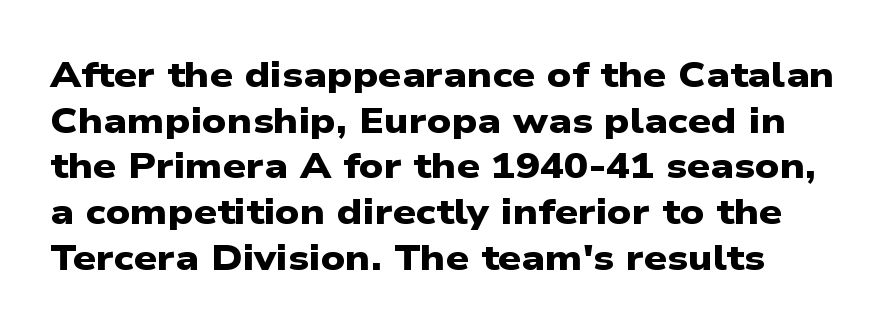
Q: Is the text bold? A: Yes.
Q: Is the typeface a serif or a sans-serif typeface? A: Sans-serif.
Q: Is the text underlined? A: No.
Q: Is the spacing between letters normal or unusually wide? A: Normal.
Q: Is the spacing between lines tight, normal or loose? A: Normal.
Q: Width (condensed, normal, or wide)? A: Wide.
Q: Stroke contrast? A: Low.
Q: x-height? A: Medium.
Q: Monospaced? A: No.
